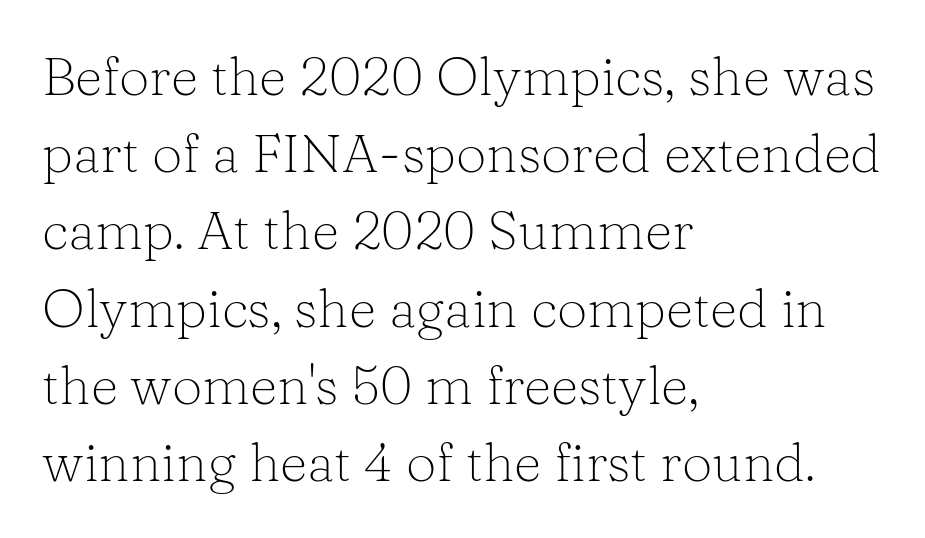
Every stem runs plumb, perpendicular to the baseline. No word sits above an underline. Heaviness? Minimal to ordinary, like unemphasized prose. Spacing between characters is what you'd get straight out of the box.
